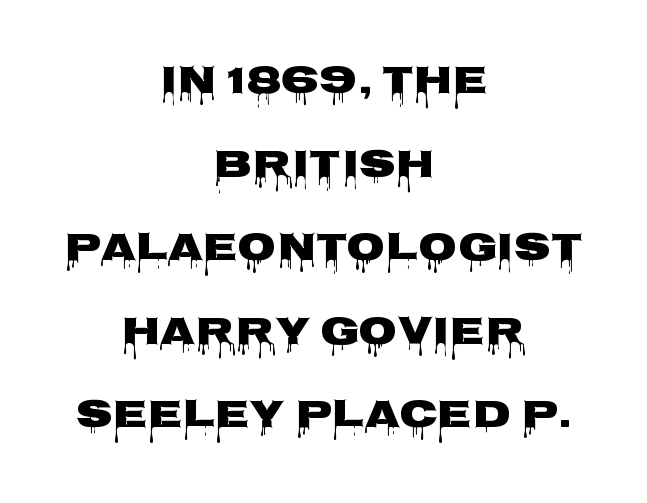
The image shows 40 px wide sans-serif type, upright; set centered, loose line spacing (2.09x), normal letter spacing, not underlined; low stroke contrast and a large x-height.
